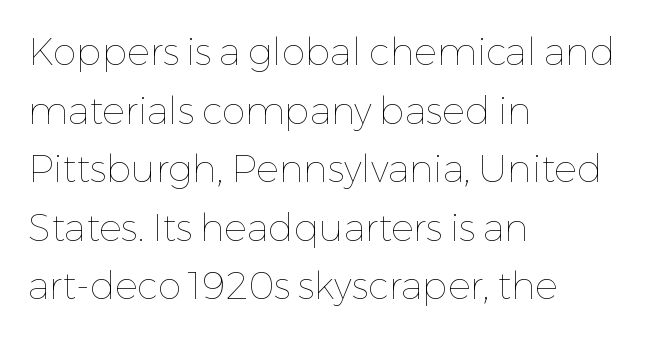
Leading matches the norm, producing a regular column. Compared with typical body copy, the letter spacing here is the same. Here the designer chose a conventional face with non-uniform glyph widths. Posture: upright roman.
